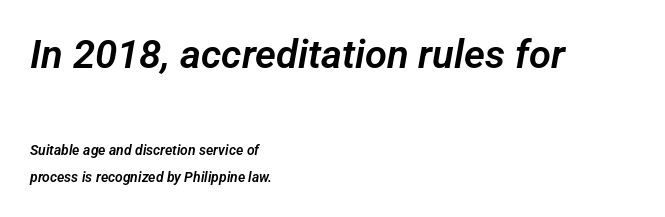
Reading down the block, your eye returns to a fixed left position each line. Type size steps down from the first block to the second. The characters display no serif detailing; their extremities are plain. How are the letters spaced? Ordinarily, with no added tracking. The words here are not underlined. The vertical gap from one line to the next is large.
